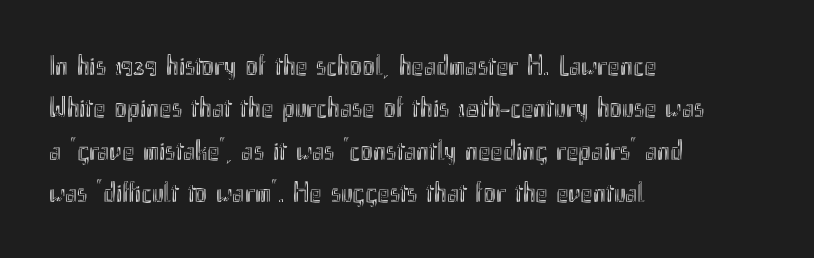
The image shows 29 px condensed type, upright; set left-aligned, normal line spacing (1.46x), normal letter spacing, not underlined; a small x-height.
